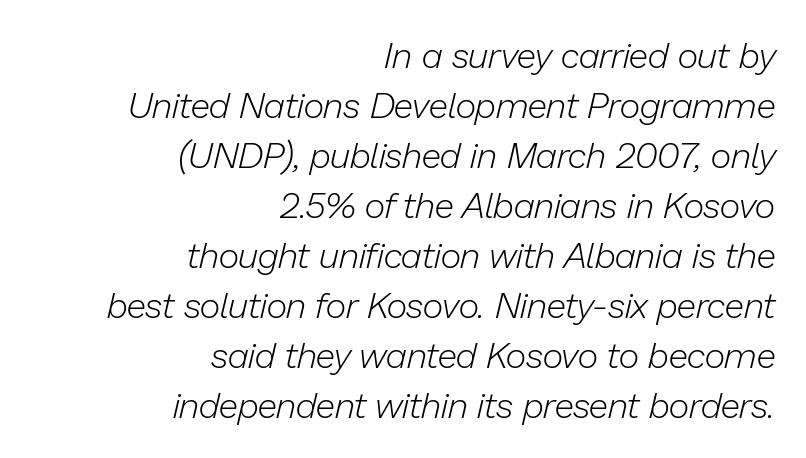
{"italic": "yes", "lean": "right", "slant_degrees": 13, "bold": "no", "weight": "light", "width": "normal", "stroke_contrast": "low", "x_height": "medium", "monospaced": "no", "underline": "no", "align": "right", "line_spacing": "normal", "line_spacing_ratio": 1.39, "letter_spacing": "normal", "letter_spacing_em": 0.0, "glyph_px": 36}
